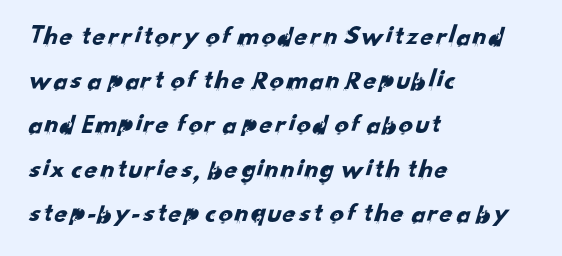
Q: Is the typeface a serif or a sans-serif typeface? A: Sans-serif.
Q: Is the text underlined? A: No.
Q: How is the paragraph aligned? A: Left-aligned.
Q: Is the spacing between letters normal or unusually wide? A: Normal.
Q: Is the spacing between lines tight, normal or loose? A: Normal.
Q: Width (condensed, normal, or wide)? A: Normal.
Q: Stroke contrast? A: Low.
Q: x-height? A: Small.
Q: Monospaced? A: No.
